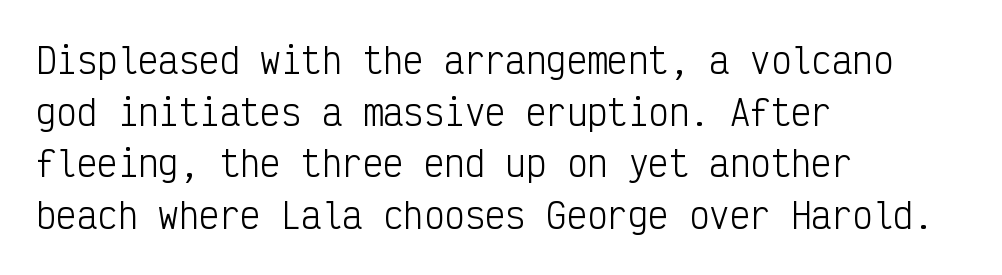
The image shows 34 px light, condensed sans-serif type, upright, monospaced; set left-aligned, normal line spacing (1.52x), normal letter spacing, not underlined; low stroke contrast and a medium x-height.
